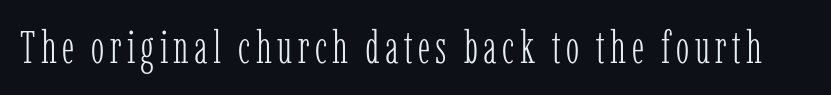
{"serif": "yes", "italic": "no", "bold": "no", "weight": "light", "width": "condensed", "stroke_contrast": "low", "x_height": "medium", "monospaced": "no", "underline": "no", "glyph_px": 45}
